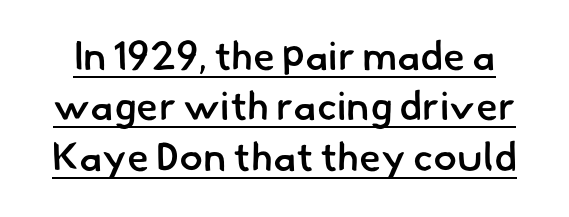
The image shows 40 px semibold sans-serif type; set normal line spacing (1.26x), normal letter spacing, underlined; low stroke contrast and a small x-height.
